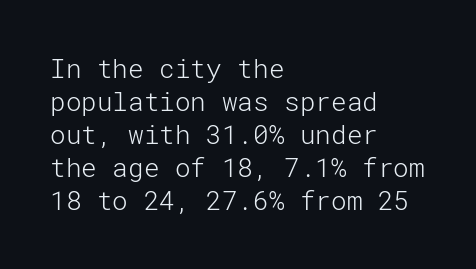
{"italic": "no", "bold": "no", "underline": "no", "align": "left", "line_spacing": "normal", "line_spacing_ratio": 1.27, "letter_spacing": "normal", "letter_spacing_em": 0.0, "glyph_px": 26}
